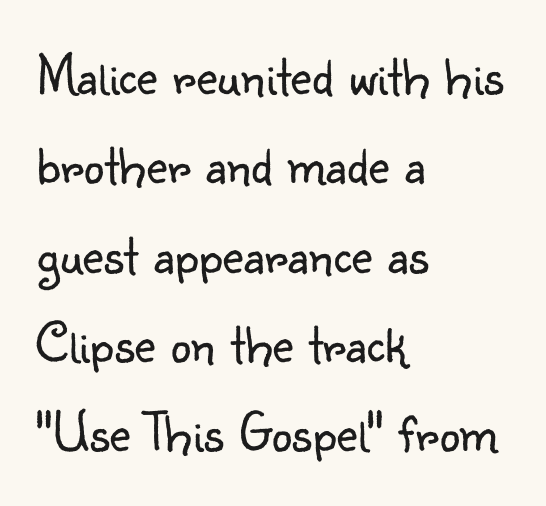
The image shows 58 px light sans-serif type, upright; set left-aligned, normal line spacing (1.54x), normal letter spacing, not underlined; low stroke contrast and a small x-height.
